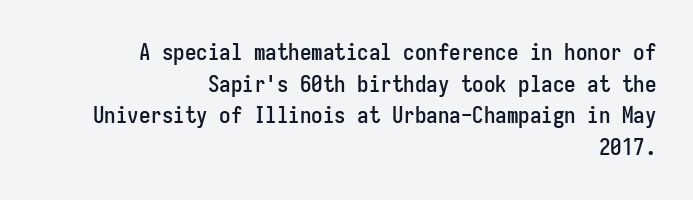
The image shows 23 px text type, upright; set right-aligned, normal line spacing (1.38x), normal letter spacing, not underlined.
